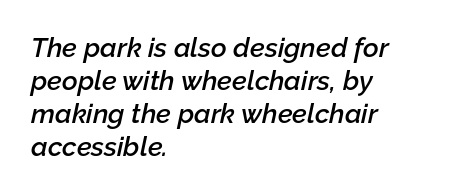
{"italic": "yes", "lean": "right", "slant_degrees": 12, "bold": "semi", "underline": "no", "align": "left", "line_spacing_ratio": 1.22, "letter_spacing": "normal", "letter_spacing_em": 0.0, "glyph_px": 27}
